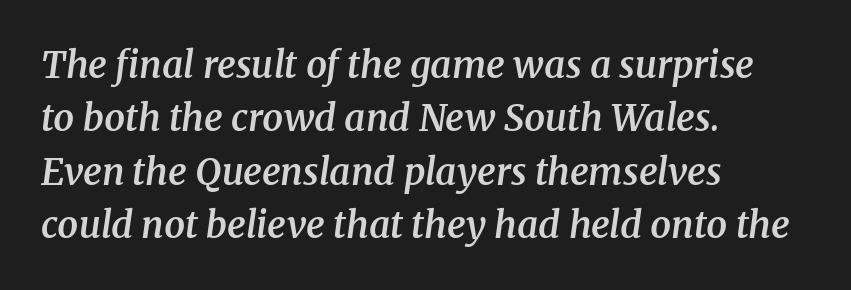
Q: Is the text bold? A: Semi-bold.
Q: Is the text italic (slanted)? A: Yes, it leans right by about 8 degrees.
Q: Is the typeface a serif or a sans-serif typeface? A: Serif.
Q: Is the text underlined? A: No.
Q: How is the paragraph aligned? A: Left-aligned.
Q: Is the spacing between letters normal or unusually wide? A: Normal.
Q: Is the spacing between lines tight, normal or loose? A: Normal.
Q: Width (condensed, normal, or wide)? A: Normal.
Q: Stroke contrast? A: Medium.
Q: x-height? A: Medium.
Q: Monospaced? A: No.
